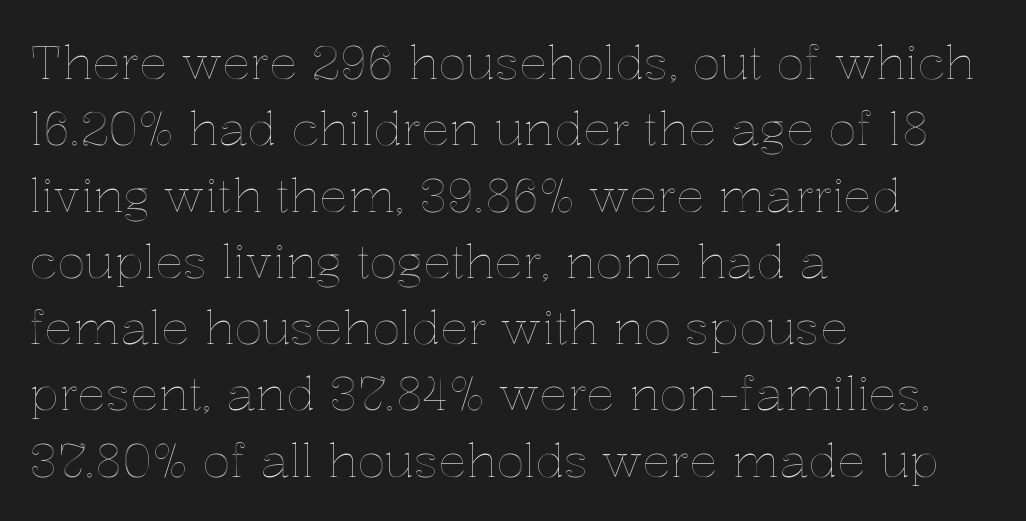
{"italic": "no", "width": "normal", "x_height": "medium", "monospaced": "no", "underline": "no", "align": "left", "line_spacing": "normal", "line_spacing_ratio": 1.41, "letter_spacing": "normal", "letter_spacing_em": 0.0, "glyph_px": 47}
